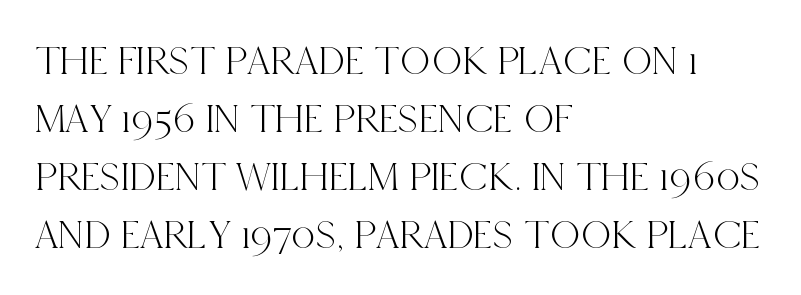
{"serif": "yes", "italic": "no", "width": "condensed", "x_height": "large", "monospaced": "no", "underline": "no", "align": "left", "line_spacing": "normal", "line_spacing_ratio": 1.38, "letter_spacing": "normal", "letter_spacing_em": 0.0, "glyph_px": 42}
